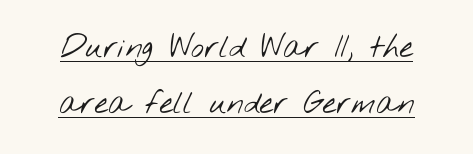
The image shows 31 px light, wide sans-serif type; set centered, line spacing 1.81x, normal letter spacing, underlined; low stroke contrast and a small x-height.
